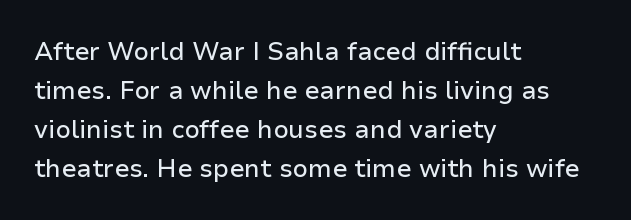
Q: Is the text italic (slanted)? A: No, it is upright.
Q: Is the text underlined? A: No.
Q: How is the paragraph aligned? A: Left-aligned.
Q: Is the spacing between letters normal or unusually wide? A: Normal.
Q: Is the spacing between lines tight, normal or loose? A: Normal.
